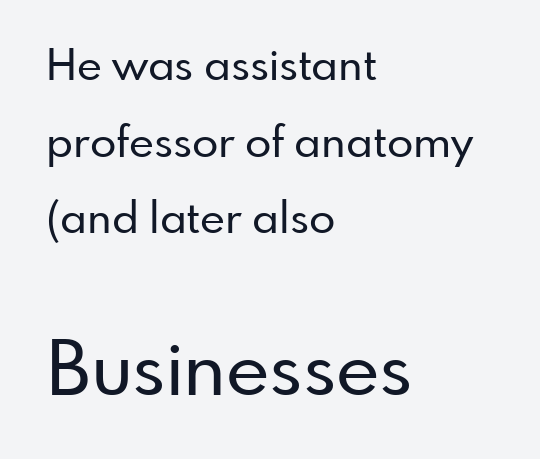
{"serif": "no", "italic": "no", "width": "normal", "stroke_contrast": "low", "x_height": "small", "monospaced": "no", "underline": "no", "align": "left", "line_spacing_ratio": 1.78, "letter_spacing": "normal", "letter_spacing_em": 0.0, "larger_block": "second", "size_ratio": 1.74, "glyph_px": 75}
